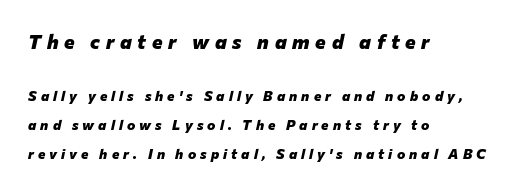
Q: Is the text bold? A: Yes.
Q: Is the text italic (slanted)? A: Yes, it leans right by about 12 degrees.
Q: Is the text underlined? A: No.
Q: How is the paragraph aligned? A: Left-aligned.
Q: Is the spacing between letters normal or unusually wide? A: Unusually wide.
Q: Is the spacing between lines tight, normal or loose? A: Loose.
Q: Which block of text is set in a larger size, the first (top) or the second (bottom)? A: The first (top) one.
